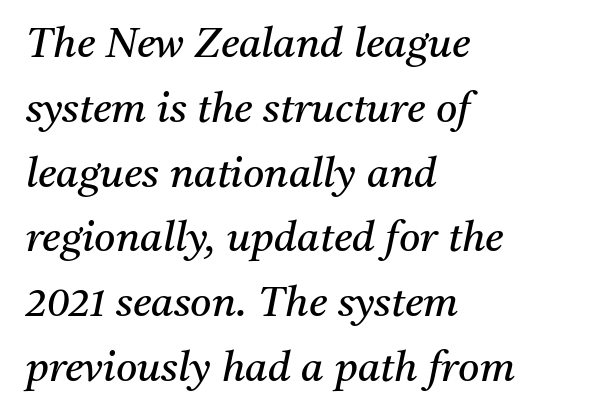
Characters are canted at an angle relative to the baseline's perpendicular. Descender tails drop into unmarked territory. Nothing heavy about these letters — not bold at all. Summary of vertical rhythm: regular, with standard interline spacing. You could call the tracking neutral — neither tight nor loose.
